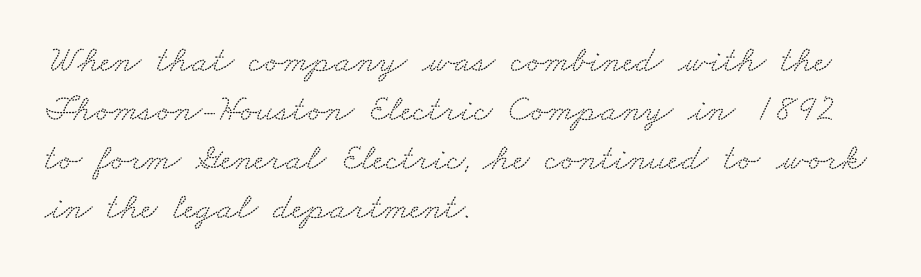
Q: Is the typeface a serif or a sans-serif typeface? A: Serif.
Q: Is the text underlined? A: No.
Q: How is the paragraph aligned? A: Left-aligned.
Q: Is the spacing between letters normal or unusually wide? A: Normal.
Q: Is the spacing between lines tight, normal or loose? A: Normal.
Q: Width (condensed, normal, or wide)? A: Wide.
Q: Stroke contrast? A: Low.
Q: x-height? A: Small.
Q: Monospaced? A: No.
